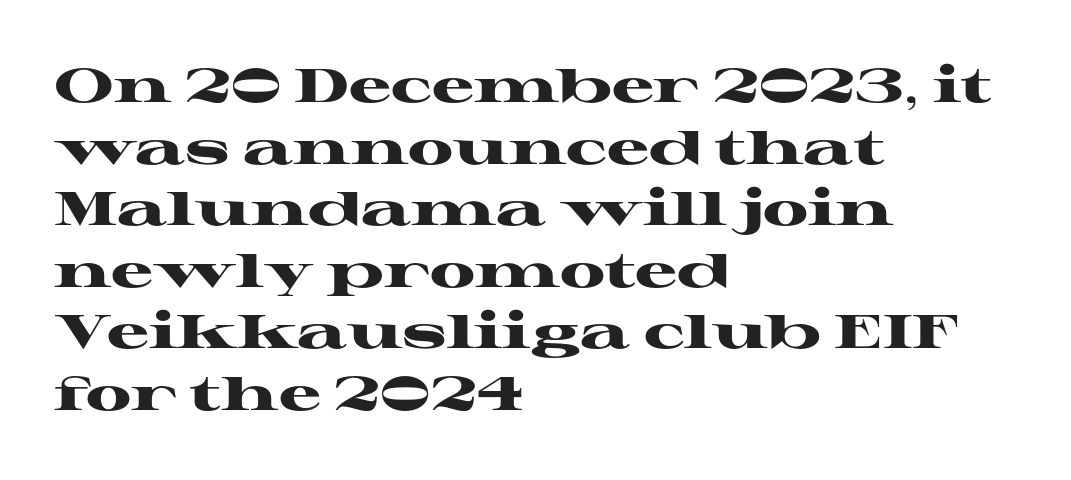
{"serif": "yes", "italic": "no", "bold": "yes", "weight": "heavy", "width": "wide", "stroke_contrast": "high", "x_height": "medium", "monospaced": "no", "underline": "no", "align": "left", "line_spacing": "normal", "line_spacing_ratio": 1.31, "letter_spacing": "normal", "letter_spacing_em": 0.0, "glyph_px": 47}
